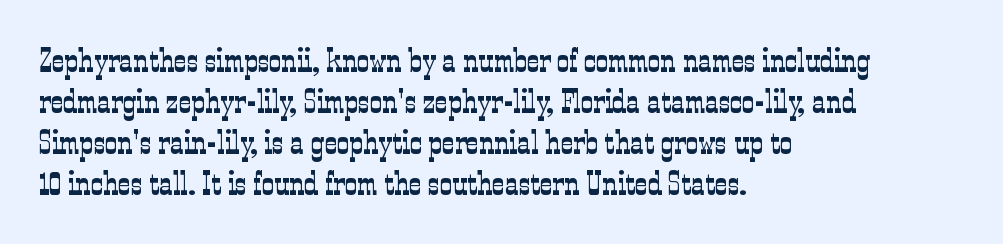
The space directly below the letters is spotless. Stroke terminals: seriffed. Each stroke keeps to a modest, everyday thickness or less. This sample has the flowing, uneven cadence of proportional lettering. Tracking here is standard; glyphs follow each other at the usual distance.
